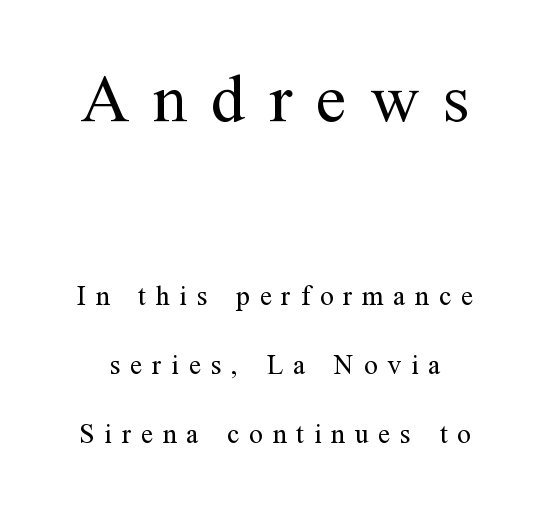
The block sitting higher on the canvas is the one with enlarged characters. Check the space under the baseline: it is left empty. There is plenty of visible air inserted between adjacent glyphs. The strokes carry an ordinary text weight at most.
